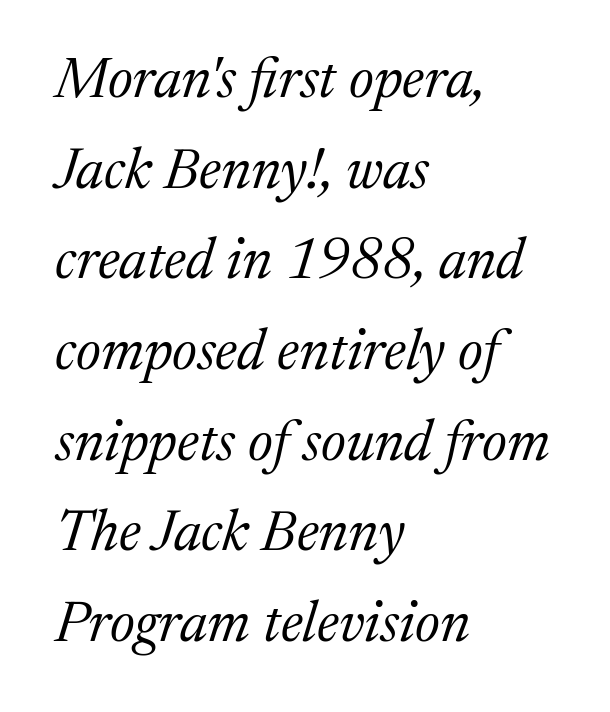
{"serif": "yes", "italic": "yes", "lean": "right", "slant_degrees": 17, "bold": "no", "weight": "regular", "width": "normal", "stroke_contrast": "medium", "x_height": "medium", "monospaced": "no", "underline": "no", "align": "left", "line_spacing": "normal", "line_spacing_ratio": 1.59, "letter_spacing": "normal", "letter_spacing_em": 0.0, "glyph_px": 57}
